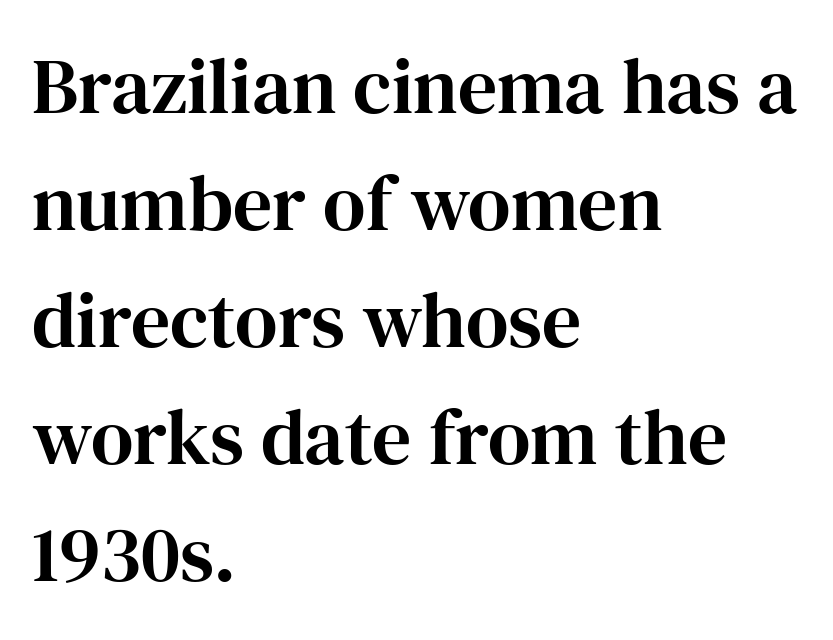
Q: Is the text italic (slanted)? A: No, it is upright.
Q: Is the typeface a serif or a sans-serif typeface? A: Serif.
Q: Is the text underlined? A: No.
Q: How is the paragraph aligned? A: Left-aligned.
Q: Is the spacing between letters normal or unusually wide? A: Normal.
Q: Is the spacing between lines tight, normal or loose? A: Normal.
Q: Width (condensed, normal, or wide)? A: Normal.
Q: Stroke contrast? A: High.
Q: x-height? A: Medium.
Q: Monospaced? A: No.
